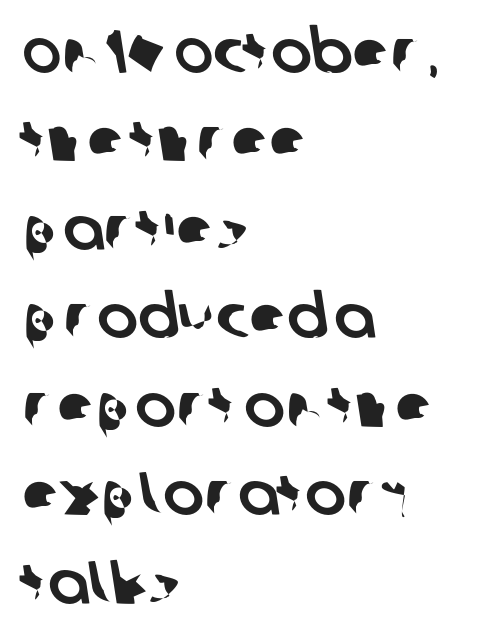
The image shows 61 px sans-serif type; set left-aligned, normal line spacing (1.45x), normal letter spacing, not underlined; low stroke contrast and a large x-height.
